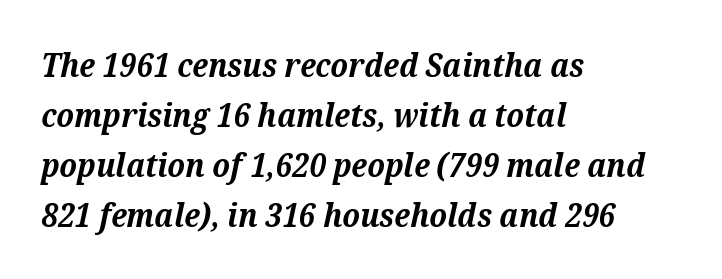
The image shows 33 px bold serif type, italic (leaning right); set left-aligned, normal line spacing (1.52x), normal letter spacing, not underlined; medium stroke contrast and a medium x-height.
